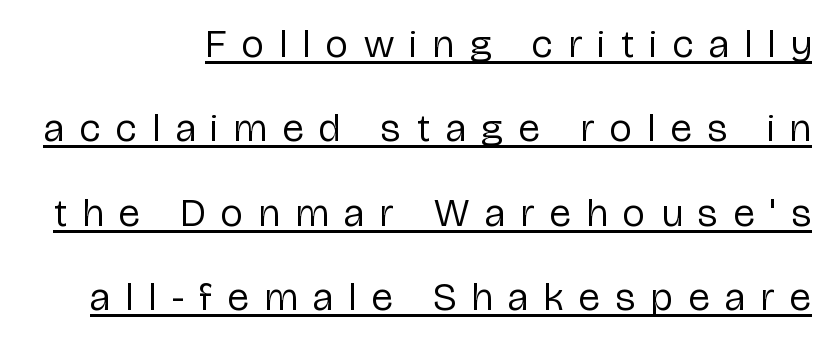
{"serif": "no", "italic": "no", "bold": "no", "weight": "regular", "width": "condensed", "stroke_contrast": "low", "x_height": "medium", "monospaced": "no", "underline": "yes", "align": "right", "line_spacing": "loose", "line_spacing_ratio": 2.11, "letter_spacing": "wide", "letter_spacing_em": 0.4, "glyph_px": 40}
